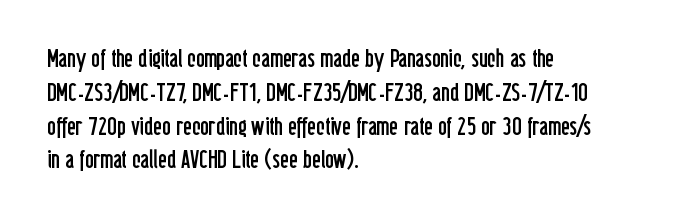
{"italic": "no", "bold": "no", "underline": "no", "align": "left", "line_spacing": "normal", "line_spacing_ratio": 1.3, "letter_spacing": "normal", "letter_spacing_em": 0.0, "glyph_px": 26}
